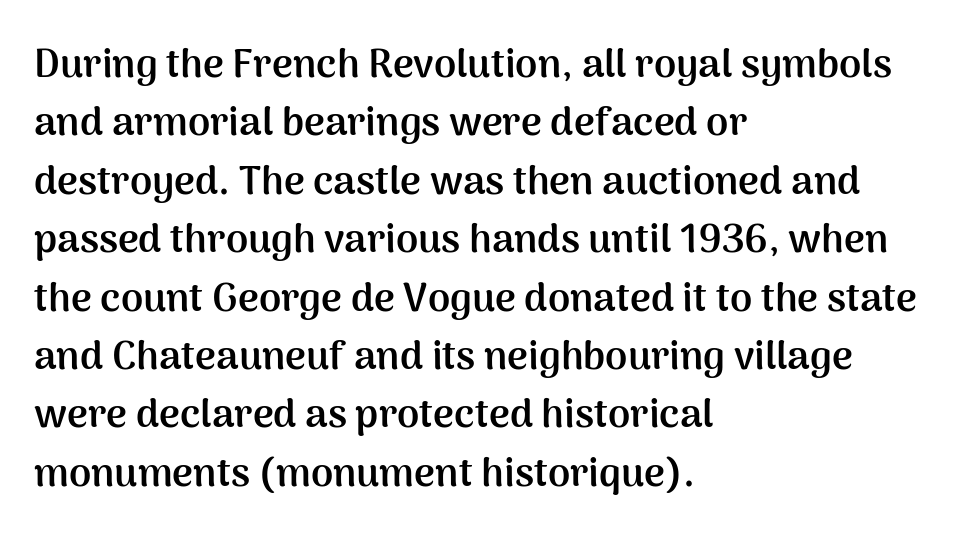
In terms of letterform style, serifs are entirely absent. Letters rest on an invisible, unmarked baseline. Notice how the stems are strictly vertical — no italics here. The lines are quadded left. You'd pick this weight for a headline — it's a proper bold.
